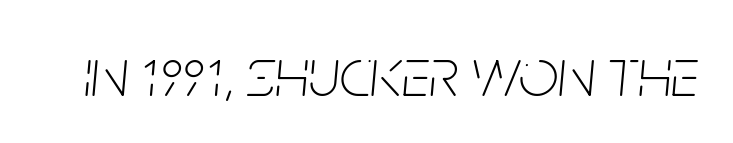
The image shows 70 px thin, condensed type, italic (leaning right); set normal letter spacing, not underlined; low stroke contrast and a large x-height.
